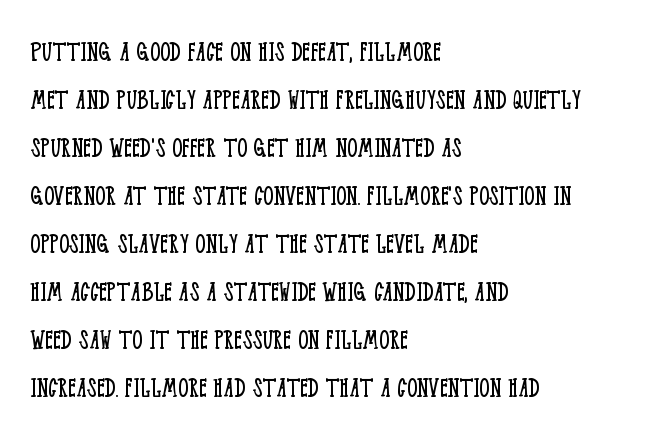
The image shows 31 px light, condensed serif type, upright; set left-aligned, normal line spacing (1.55x), normal letter spacing, not underlined; low stroke contrast and a large x-height.
